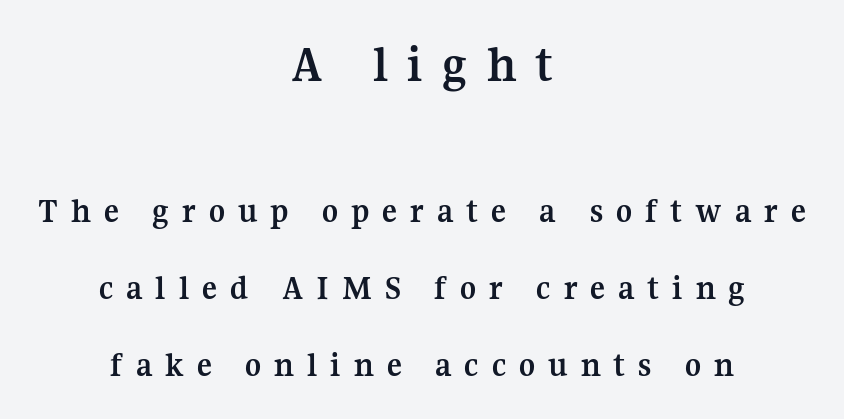
{"serif": "yes", "italic": "no", "bold": "yes", "weight": "semibold", "width": "normal", "stroke_contrast": "medium", "x_height": "medium", "monospaced": "no", "underline": "no", "align": "center", "line_spacing": "loose", "line_spacing_ratio": 2.2, "letter_spacing": "wide", "letter_spacing_em": 0.37, "larger_block": "first", "size_ratio": 1.49, "glyph_px": 52}
